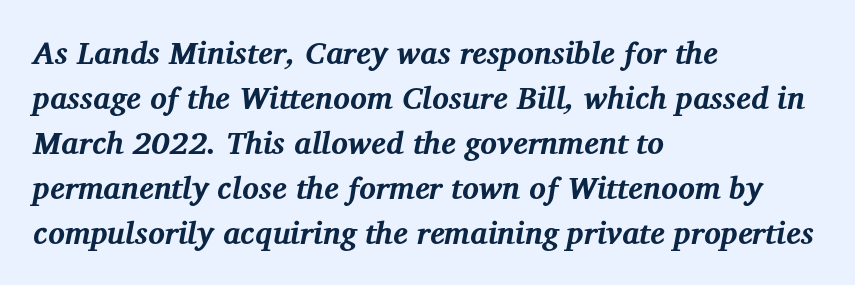
Q: Is the text bold? A: Yes.
Q: Is the text italic (slanted)? A: Yes, it leans right by about 12 degrees.
Q: Is the typeface a serif or a sans-serif typeface? A: Serif.
Q: Is the text underlined? A: No.
Q: How is the paragraph aligned? A: Left-aligned.
Q: Is the spacing between letters normal or unusually wide? A: Normal.
Q: Is the spacing between lines tight, normal or loose? A: Normal.
Q: Width (condensed, normal, or wide)? A: Normal.
Q: Stroke contrast? A: Medium.
Q: x-height? A: Medium.
Q: Monospaced? A: No.
